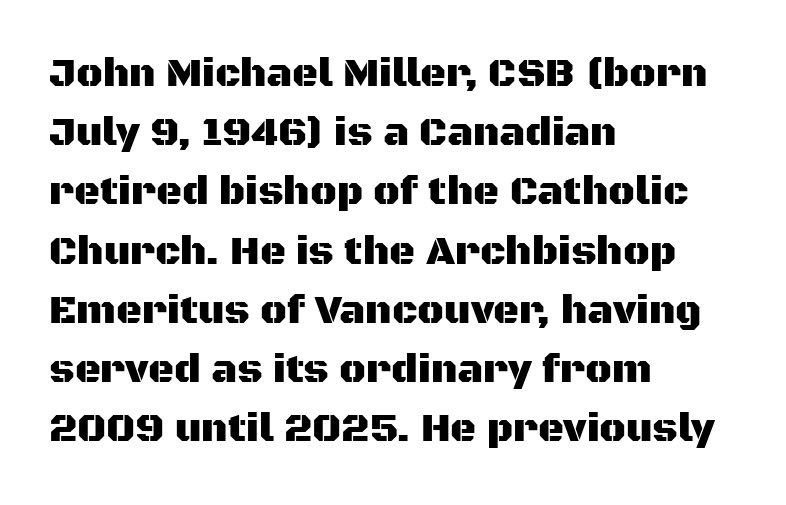
The letters carry no serifs — their stems end cleanly without finishing strokes. Baseline-to-baseline distance is the conventional proportion of letter height. Tall strokes in this sample are plumb rather than angled. The letters sit at their default tracking, neither squeezed nor spread. Compared with a centered layout, this one pins lines to the left instead.
